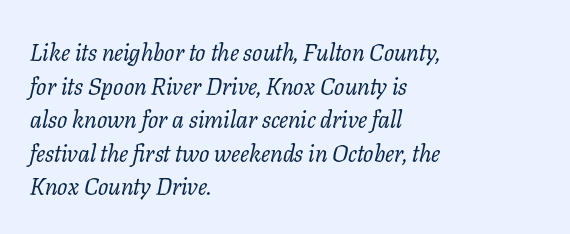
The rows are spaced the way most documents space them. You can tell it's italic because the verticals aren't actually vertical. Standard letterfit; no display-style spreading of the glyphs. The paragraph shown leans on its left margin. On a weight scale, this lands at 450 or below.
